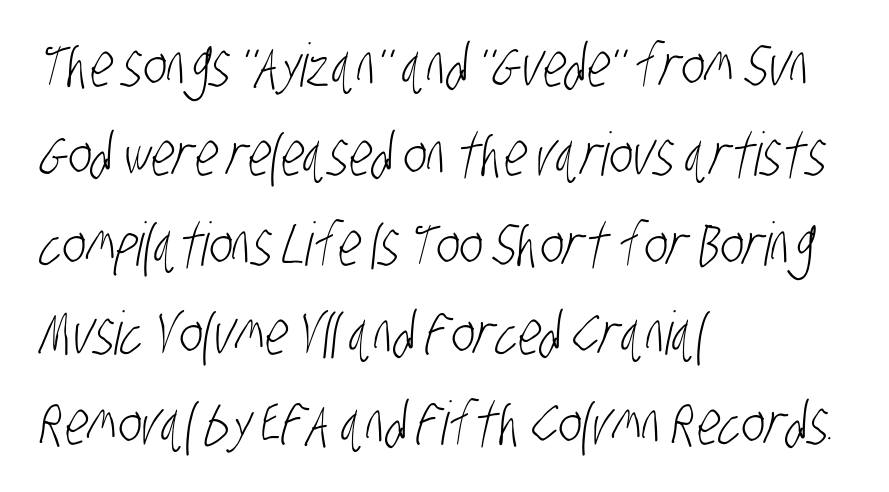
The image shows 60 px light, condensed sans-serif type; set left-aligned, normal line spacing (1.49x), normal letter spacing, not underlined; low stroke contrast and a large x-height.
